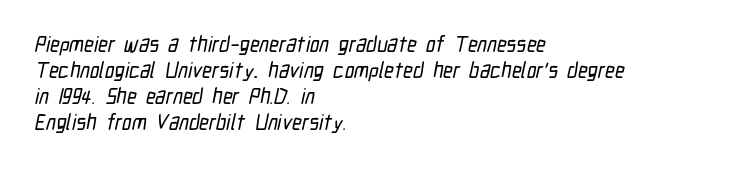
The image shows 21 px text type; set left-aligned, line spacing 1.24x, normal letter spacing, not underlined.
